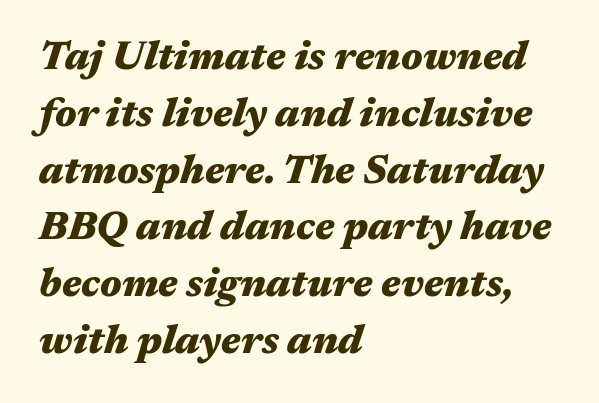
Q: Is the text bold? A: Yes.
Q: Is the text italic (slanted)? A: Yes, it leans right by about 17 degrees.
Q: Is the text underlined? A: No.
Q: How is the paragraph aligned? A: Left-aligned.
Q: Is the spacing between letters normal or unusually wide? A: Normal.
Q: Is the spacing between lines tight, normal or loose? A: Normal.
Q: Width (condensed, normal, or wide)? A: Wide.
Q: Stroke contrast? A: Medium.
Q: x-height? A: Medium.
Q: Monospaced? A: No.
